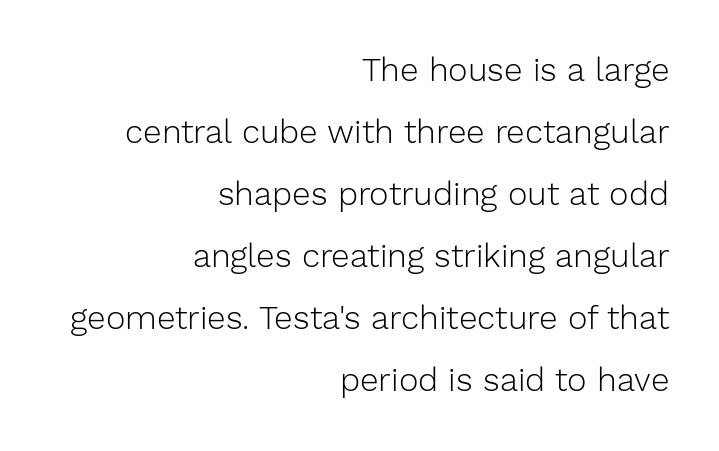
In terms of letterform style, serifs are entirely absent. A typesetter would mark this as roman, not italic. The text block is weighted toward the right margin, trailing off unevenly leftward. Heft: none added — not bold.
